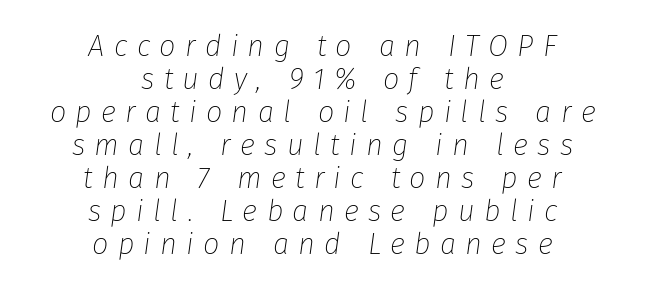
The image shows 29 px thin type, italic (leaning right); set centered, tight line spacing (1.14x), unusually wide letter spacing (+0.32 em), not underlined; low stroke contrast and a medium x-height.
